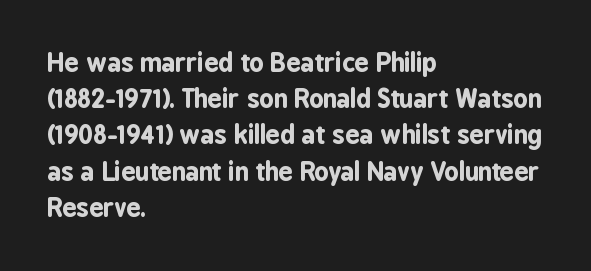
The image shows 25 px bold type, upright; set left-aligned, normal line spacing (1.45x), normal letter spacing, not underlined.
